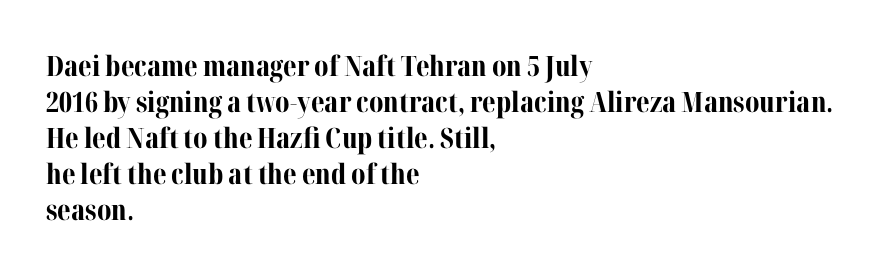
{"serif": "yes", "italic": "no", "bold": "yes", "weight": "bold", "width": "normal", "stroke_contrast": "medium", "x_height": "medium", "monospaced": "no", "underline": "no", "align": "left", "line_spacing": "normal", "line_spacing_ratio": 1.29, "letter_spacing": "normal", "letter_spacing_em": 0.0, "glyph_px": 28}
